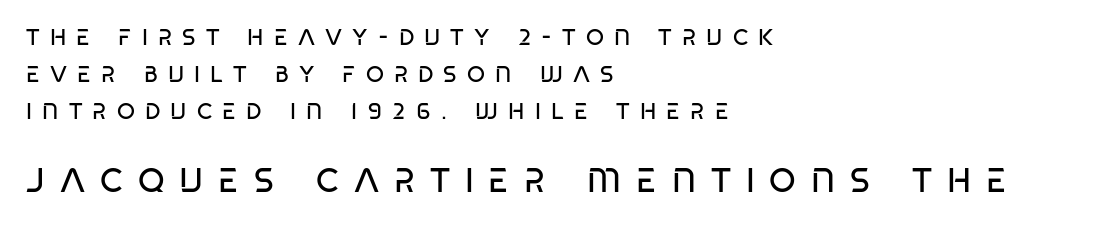
What stands out about the letter spacing? Its width — letters are far apart. The text block is weighted toward the left margin, trailing off unevenly rightward. Look at the glyph heights: the lower group is clearly the bigger setting. Words float on clear page, feet unadorned.
